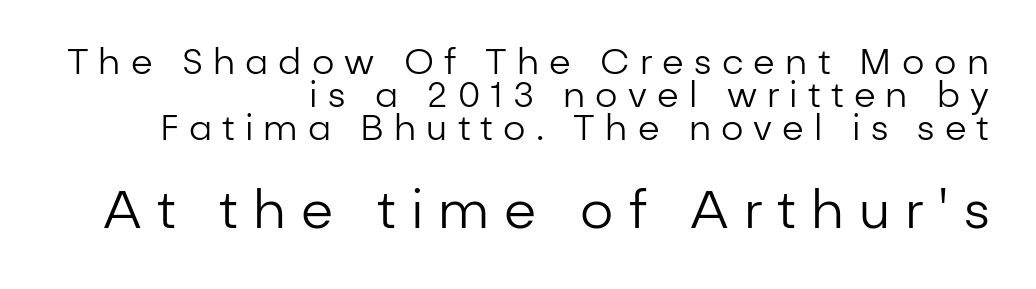
Students, note that the glyphs here are deliberately spaced far apart. Is this a sans? Yes — the strokes have no serifs. You could barely slide anything between these rows. Of the two passages, the one underneath uses the larger point size.
